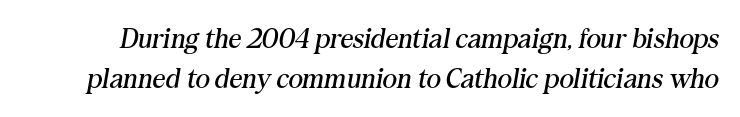
The image shows 28 px regular-weight serif type, italic (leaning right); set normal line spacing (1.44x), normal letter spacing, not underlined; medium stroke contrast and a medium x-height.
